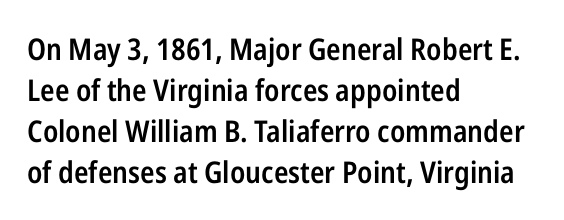
The image shows 30 px semibold, condensed sans-serif type, upright; set left-aligned, normal line spacing (1.37x), normal letter spacing, not underlined; low stroke contrast and a medium x-height.
